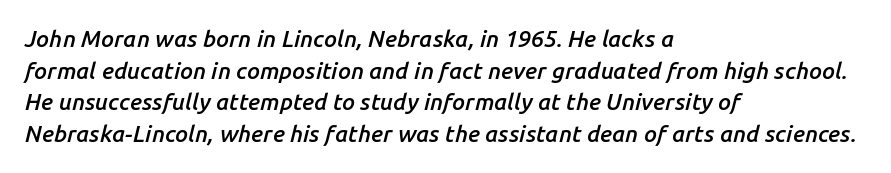
These lines sit exactly where default settings would place them. In CSS terms this would be text-align: left. The face used here has a pronounced slope to its letters. The face used here is rendered with its standard letterfit.
